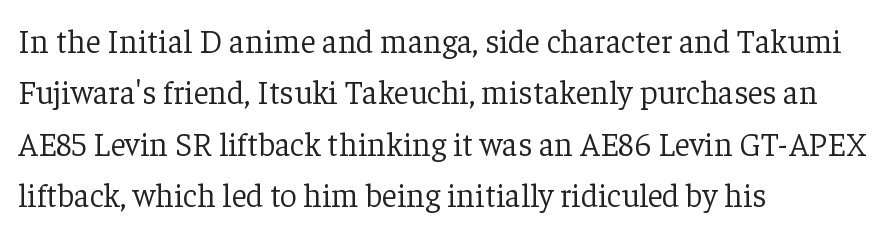
The image shows 33 px light serif type, upright; set left-aligned, normal line spacing (1.56x), normal letter spacing, not underlined; low stroke contrast and a medium x-height.
